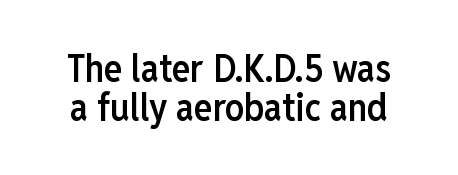
The image shows 38 px semibold, condensed sans-serif type, upright; set tight line spacing (1.02x), normal letter spacing, not underlined; low stroke contrast and a medium x-height.
